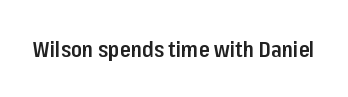
There is no visible air inserted between adjacent glyphs. The characters look somewhat weighty, a semibold short of true bold. Check the space under the baseline: it is left empty. Ascenders rise straight up at ninety degrees.
